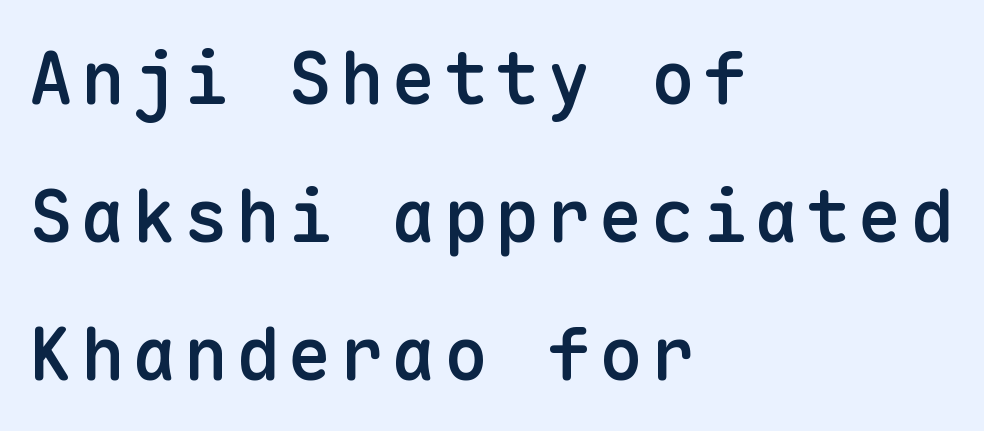
{"serif": "no", "italic": "no", "bold": "semi", "weight": "semibold", "width": "normal", "stroke_contrast": "low", "x_height": "medium", "monospaced": "yes", "underline": "no", "align": "left", "line_spacing_ratio": 1.89, "glyph_px": 73}
